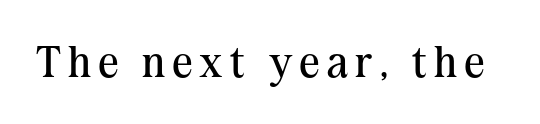
{"serif": "yes", "italic": "no", "bold": "no", "weight": "regular", "width": "normal", "stroke_contrast": "medium", "x_height": "medium", "monospaced": "no", "underline": "no", "glyph_px": 44}
